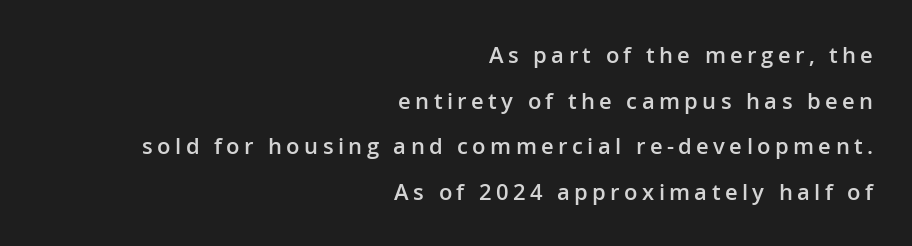
Students, observe: this is what heavily led, spacious text looks like. Layout note: lines flush right. Students, note that the glyphs here are deliberately spaced far apart. No italicization has been applied; the sample stays upright.
